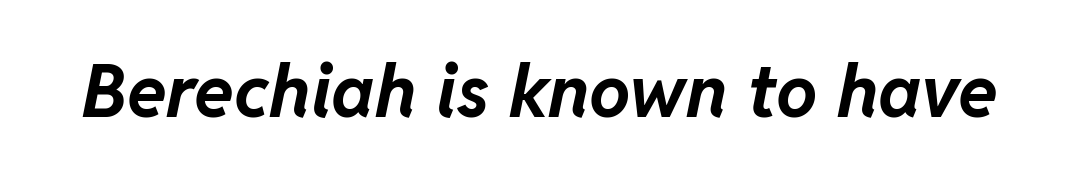
Q: Is the text bold? A: Yes.
Q: Is the text italic (slanted)? A: Yes, it leans right by about 11 degrees.
Q: Is the text underlined? A: No.
Q: Is the spacing between letters normal or unusually wide? A: Normal.
Q: Width (condensed, normal, or wide)? A: Normal.
Q: Stroke contrast? A: Low.
Q: x-height? A: Medium.
Q: Monospaced? A: No.
